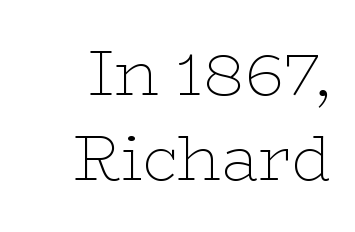
{"serif": "yes", "italic": "no", "bold": "no", "weight": "thin", "width": "wide", "stroke_contrast": "low", "x_height": "medium", "monospaced": "no", "underline": "no", "align": "right", "line_spacing": "normal", "line_spacing_ratio": 1.35, "letter_spacing": "normal", "letter_spacing_em": 0.0, "glyph_px": 63}
